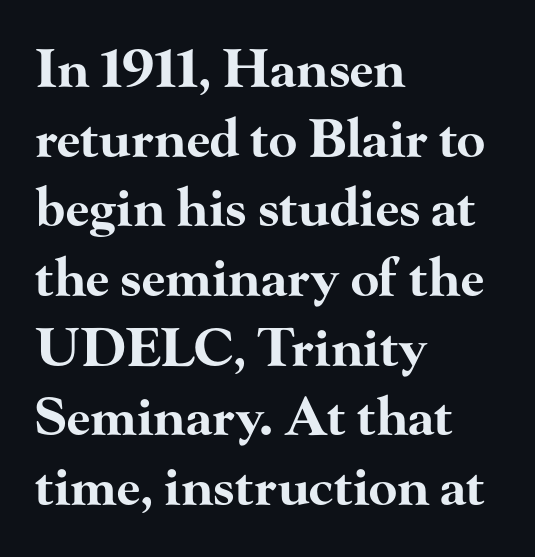
Q: Is the text bold? A: Yes.
Q: Is the text italic (slanted)? A: No, it is upright.
Q: Is the typeface a serif or a sans-serif typeface? A: Serif.
Q: Is the text underlined? A: No.
Q: How is the paragraph aligned? A: Left-aligned.
Q: Is the spacing between letters normal or unusually wide? A: Normal.
Q: Is the spacing between lines tight, normal or loose? A: Normal.
Q: Width (condensed, normal, or wide)? A: Wide.
Q: Stroke contrast? A: High.
Q: x-height? A: Small.
Q: Monospaced? A: No.
